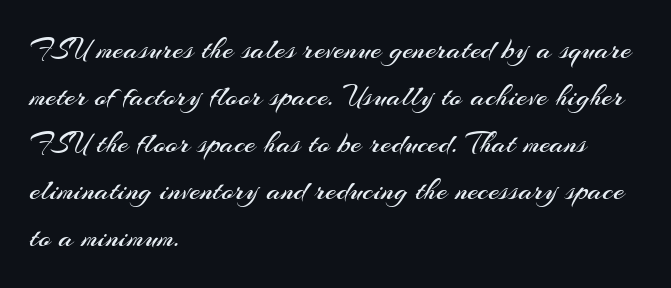
{"serif": "no", "bold": "no", "weight": "regular", "width": "normal", "stroke_contrast": "medium", "x_height": "small", "monospaced": "no", "underline": "no", "align": "left", "line_spacing": "normal", "line_spacing_ratio": 1.52, "letter_spacing": "normal", "letter_spacing_em": 0.0, "glyph_px": 31}
